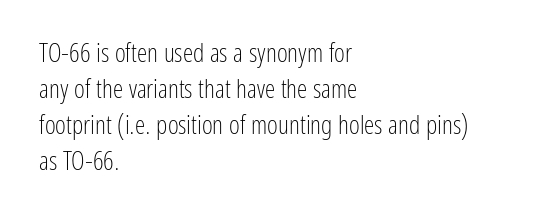
Teacher's note: observe the even left margin — that is flush-left alignment. Students, note that the glyphs here touch the page at normal intervals. Do the letters lean? They stand straight. Descenders hang freely into open space. Stem width sits at or under what a default text font uses.
